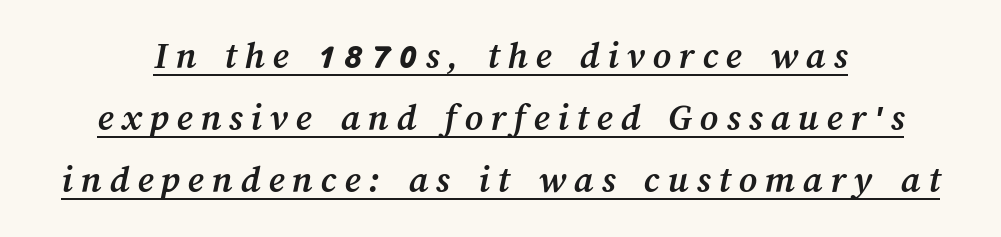
Q: Is the text bold? A: Yes.
Q: Is the text underlined? A: Yes.
Q: How is the paragraph aligned? A: Centered.
Q: Is the spacing between letters normal or unusually wide? A: Unusually wide.
Q: Is the spacing between lines tight, normal or loose? A: Normal.
Q: Width (condensed, normal, or wide)? A: Normal.
Q: Stroke contrast? A: Medium.
Q: x-height? A: Medium.
Q: Monospaced? A: No.
